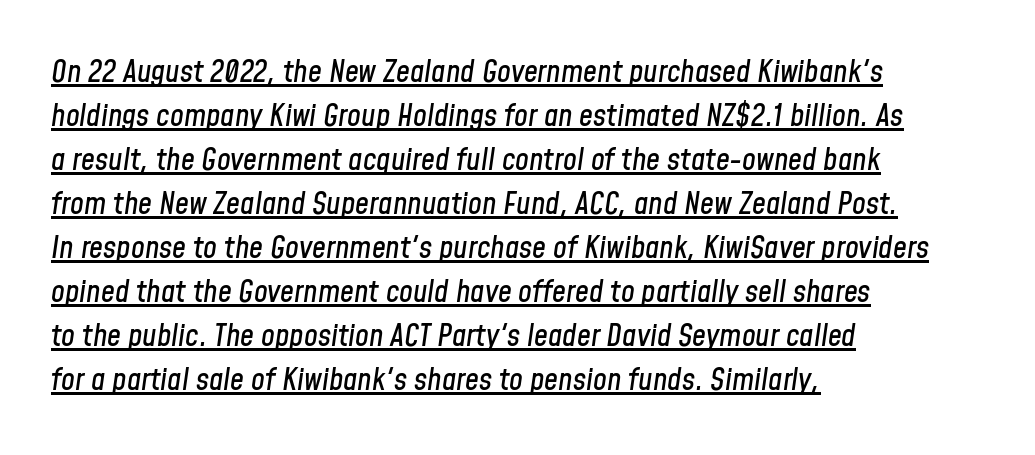
Q: Is the text italic (slanted)? A: Yes, it leans right by about 8 degrees.
Q: Is the text underlined? A: Yes.
Q: How is the paragraph aligned? A: Left-aligned.
Q: Is the spacing between letters normal or unusually wide? A: Normal.
Q: Is the spacing between lines tight, normal or loose? A: Normal.
Q: Width (condensed, normal, or wide)? A: Condensed.
Q: Stroke contrast? A: Low.
Q: x-height? A: Medium.
Q: Monospaced? A: No.
